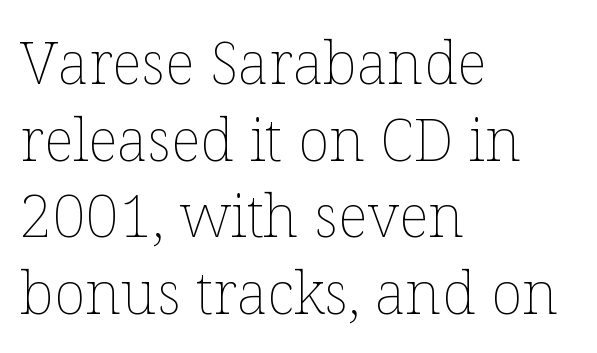
Q: Is the text bold? A: No.
Q: Is the text italic (slanted)? A: No, it is upright.
Q: Is the text underlined? A: No.
Q: How is the paragraph aligned? A: Left-aligned.
Q: Is the spacing between letters normal or unusually wide? A: Normal.
Q: Is the spacing between lines tight, normal or loose? A: Normal.
Q: Width (condensed, normal, or wide)? A: Normal.
Q: Stroke contrast? A: Low.
Q: x-height? A: Medium.
Q: Monospaced? A: No.
